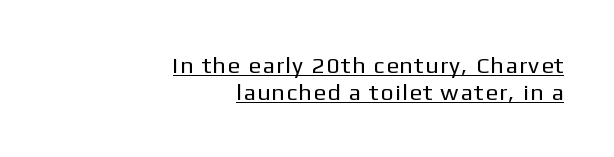
Caption: lettering with a line underneath. Reading down the block, your eye finds every line finishing at a fixed right position. Nothing heavy about these letters — not bold at all. The axis of the letterforms is exactly vertical.
